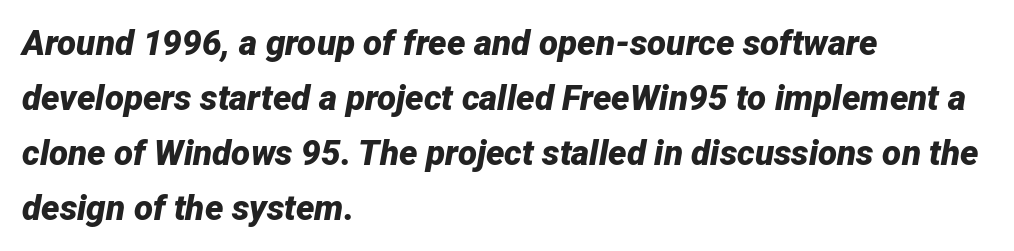
{"italic": "yes", "lean": "right", "slant_degrees": 12, "bold": "yes", "weight": "bold", "width": "normal", "stroke_contrast": "low", "x_height": "medium", "monospaced": "no", "underline": "no", "align": "left", "line_spacing": "normal", "line_spacing_ratio": 1.57, "letter_spacing": "normal", "letter_spacing_em": 0.0, "glyph_px": 35}
